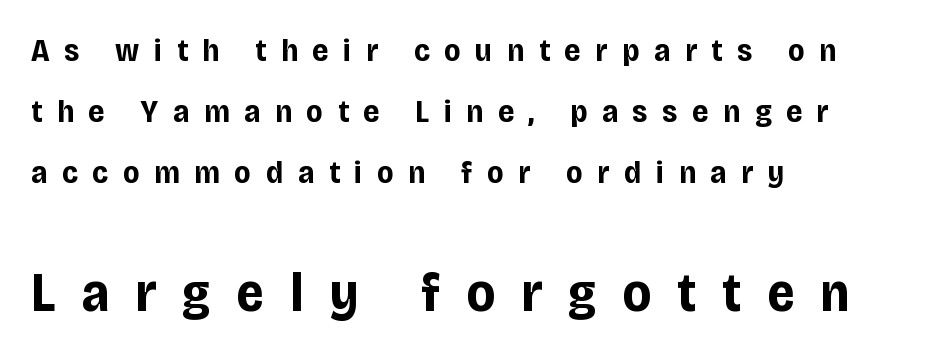
{"serif": "no", "italic": "no", "bold": "yes", "weight": "bold", "width": "condensed", "stroke_contrast": "low", "x_height": "large", "monospaced": "no", "underline": "no", "align": "left", "line_spacing": "loose", "line_spacing_ratio": 1.9, "letter_spacing": "wide", "letter_spacing_em": 0.46, "larger_block": "second", "size_ratio": 1.75, "glyph_px": 56}
